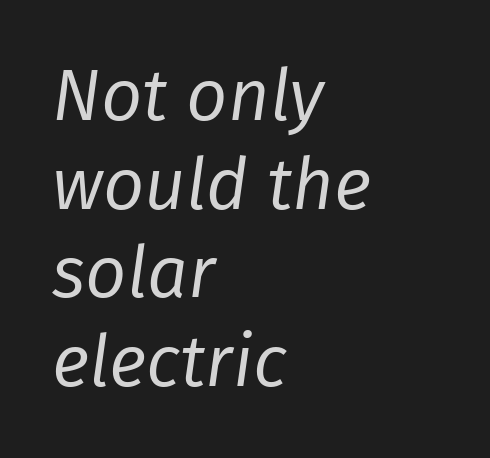
Each letter keeps its own natural width here, so spacing adapts to shape. Alignment: flush left. The strip under each line holds only bare page. A light-to-regular cut is what we see here.
